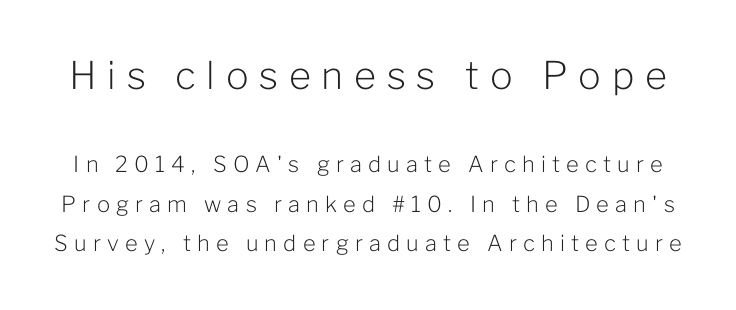
Q: Is the text bold? A: No.
Q: Is the text italic (slanted)? A: No, it is upright.
Q: Is the typeface a serif or a sans-serif typeface? A: Sans-serif.
Q: Is the text underlined? A: No.
Q: Is the spacing between letters normal or unusually wide? A: Unusually wide.
Q: Which block of text is set in a larger size, the first (top) or the second (bottom)? A: The first (top) one.
Q: Width (condensed, normal, or wide)? A: Normal.
Q: Stroke contrast? A: Low.
Q: x-height? A: Medium.
Q: Monospaced? A: No.
